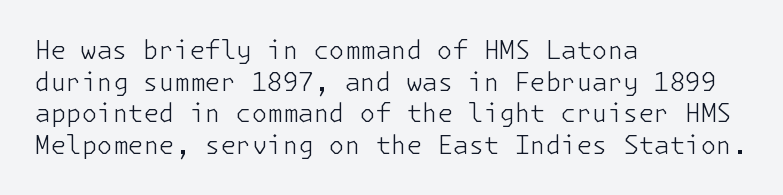
The image shows 25 px text type, upright; set left-aligned, normal line spacing (1.27x), normal letter spacing, not underlined.
